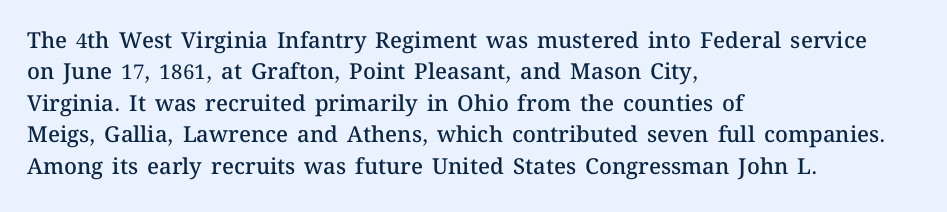
Successive baselines arrive at the customary interval. Horizontally, the lines are justified to the leading edge only. Short note: letters normally spaced. Emphasis by weight is partial: semibold. The gap between lines stays unmarked. Ordinary non-slanted type is in use.
